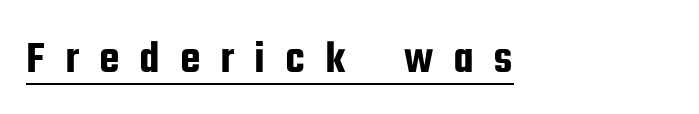
The image shows 46 px condensed sans-serif type, upright; set unusually wide letter spacing (+0.43 em), underlined; low stroke contrast and a medium x-height.
